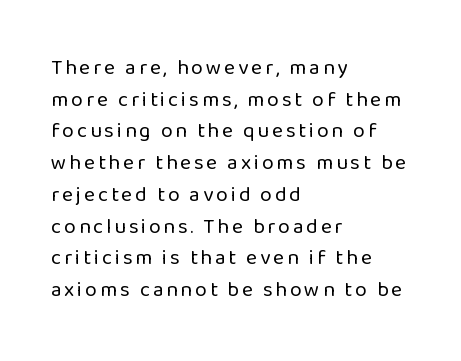
Q: Is the text bold? A: No.
Q: Is the text italic (slanted)? A: No, it is upright.
Q: Is the text underlined? A: No.
Q: How is the paragraph aligned? A: Left-aligned.
Q: Is the spacing between lines tight, normal or loose? A: Normal.
